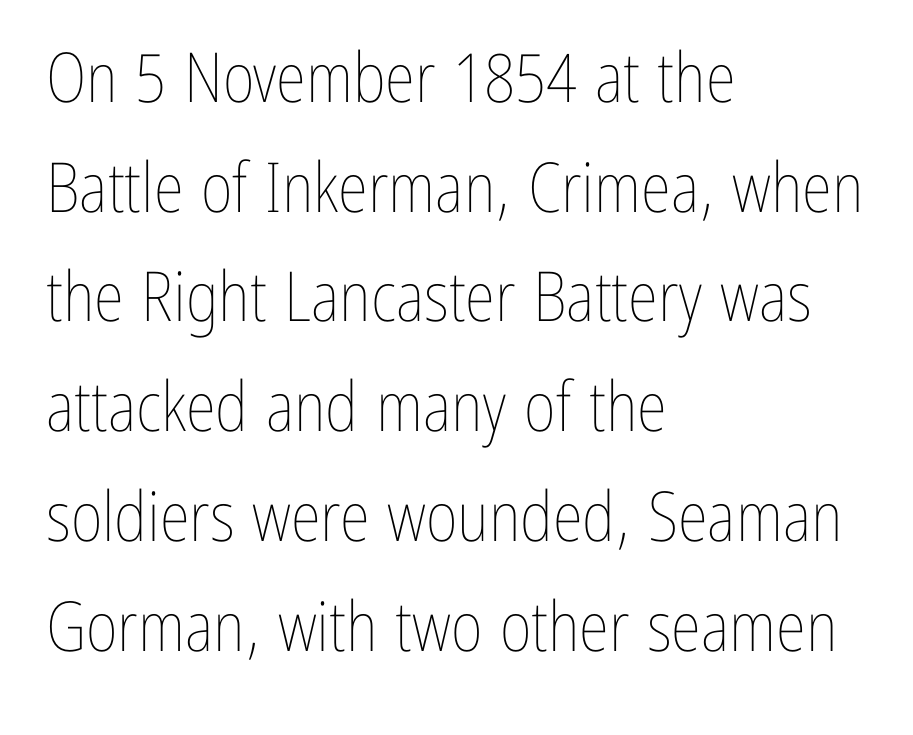
{"italic": "no", "bold": "no", "weight": "thin", "width": "condensed", "stroke_contrast": "low", "x_height": "medium", "monospaced": "no", "underline": "no", "align": "left", "line_spacing": "normal", "line_spacing_ratio": 1.59, "letter_spacing": "normal", "letter_spacing_em": 0.0, "glyph_px": 69}
